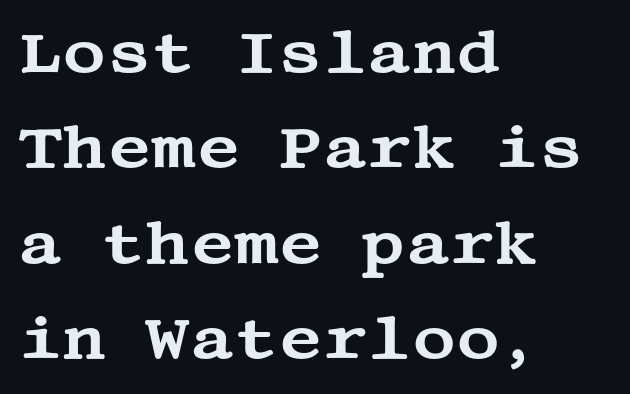
Q: Is the text italic (slanted)? A: No, it is upright.
Q: Is the typeface a serif or a sans-serif typeface? A: Serif.
Q: Is the text underlined? A: No.
Q: How is the paragraph aligned? A: Left-aligned.
Q: Is the spacing between letters normal or unusually wide? A: Normal.
Q: Is the spacing between lines tight, normal or loose? A: Normal.
Q: Width (condensed, normal, or wide)? A: Wide.
Q: Stroke contrast? A: Medium.
Q: x-height? A: Large.
